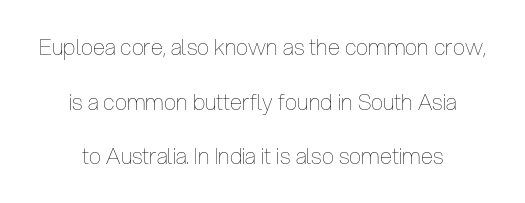
Reading down the column, the eye jumps a long way to each next line. In terms of letterspacing, this is plain default setting. Which margin do the lines hug? Neither — every line sits in the middle. No word sits above an underline.
